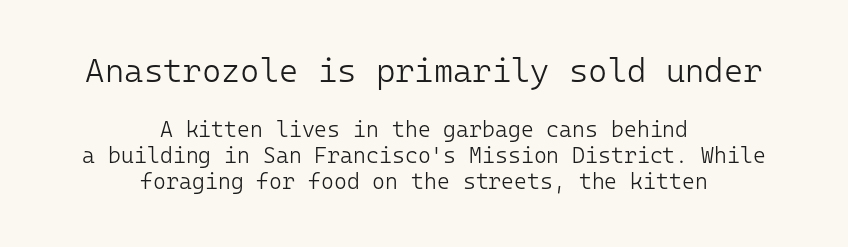
Q: Is the text bold? A: No.
Q: Is the text italic (slanted)? A: No, it is upright.
Q: Is the typeface a serif or a sans-serif typeface? A: Sans-serif.
Q: Is the text underlined? A: No.
Q: How is the paragraph aligned? A: Centered.
Q: Is the spacing between letters normal or unusually wide? A: Normal.
Q: Which block of text is set in a larger size, the first (top) or the second (bottom)? A: The first (top) one.
Q: Width (condensed, normal, or wide)? A: Normal.
Q: Stroke contrast? A: Low.
Q: x-height? A: Medium.
Q: Monospaced? A: Yes.
